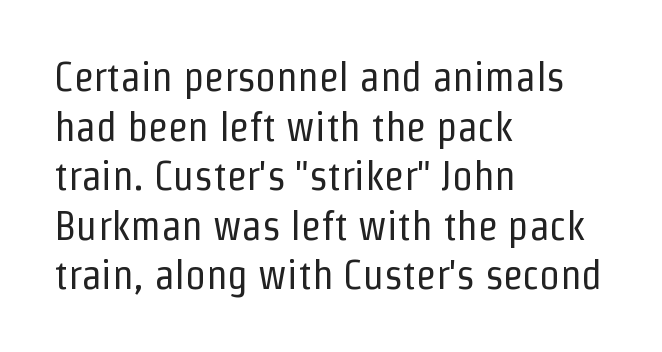
The image shows 41 px regular-weight, condensed sans-serif type, upright; set left-aligned, line spacing 1.21x, normal letter spacing, not underlined; low stroke contrast and a medium x-height.
